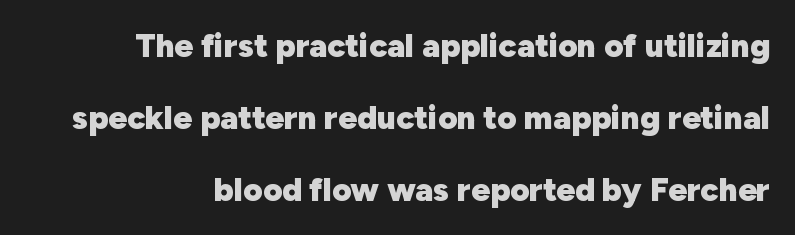
The letters stand upright; this is a roman face. The typeface chosen for these lines omits serifs. Varying glyph widths throughout — classic text-font behaviour. The rendering uses a large line-height, opening up the rows. Compared with an ordinary text face, these strokes are far heavier — a full bold.
